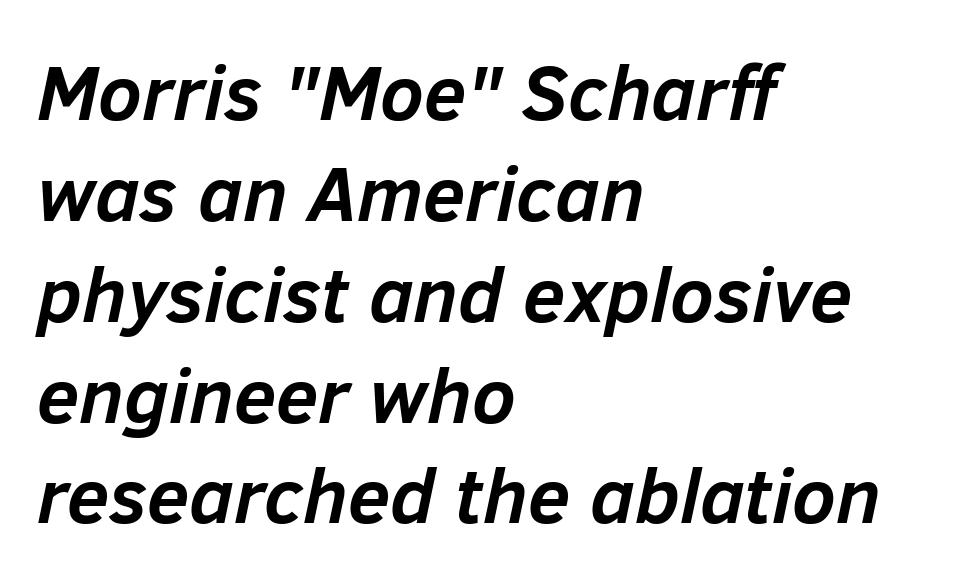
Q: Is the text bold? A: Yes.
Q: Is the text italic (slanted)? A: Yes, it leans right by about 12 degrees.
Q: Is the text underlined? A: No.
Q: How is the paragraph aligned? A: Left-aligned.
Q: Is the spacing between letters normal or unusually wide? A: Normal.
Q: Is the spacing between lines tight, normal or loose? A: Normal.
Q: Width (condensed, normal, or wide)? A: Normal.
Q: Stroke contrast? A: Low.
Q: x-height? A: Medium.
Q: Monospaced? A: No.
